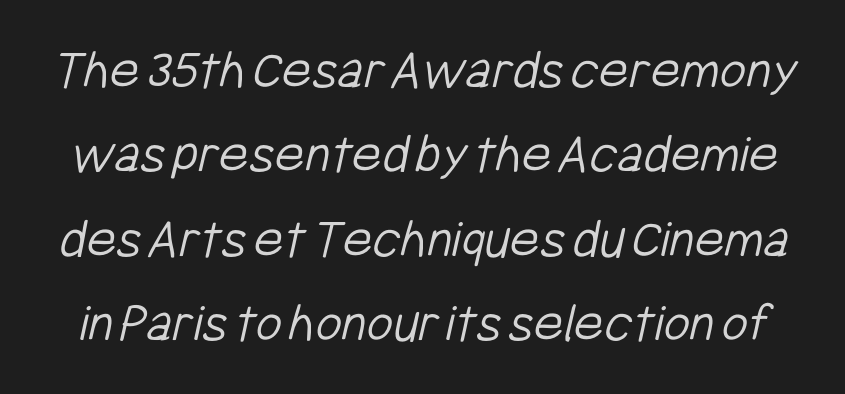
Q: Is the text bold? A: No.
Q: Is the typeface a serif or a sans-serif typeface? A: Sans-serif.
Q: Is the text underlined? A: No.
Q: Is the spacing between letters normal or unusually wide? A: Normal.
Q: Is the spacing between lines tight, normal or loose? A: Normal.
Q: Width (condensed, normal, or wide)? A: Condensed.
Q: Stroke contrast? A: Low.
Q: x-height? A: Medium.
Q: Monospaced? A: No.
